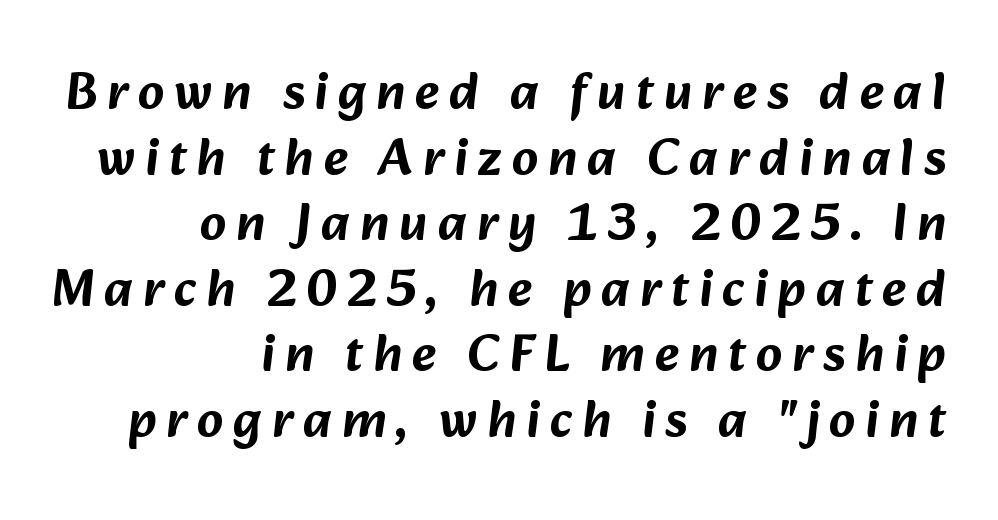
{"serif": "no", "width": "normal", "stroke_contrast": "low", "x_height": "medium", "monospaced": "no", "underline": "no", "align": "right", "line_spacing": "normal", "line_spacing_ratio": 1.26, "glyph_px": 52}
